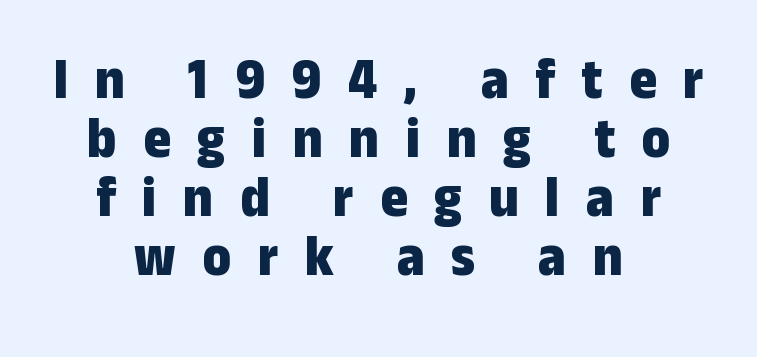
Upright lettering throughout. Look at the tracking — it's clearly loosened, letters drifting apart. Proportional: the letters do not fall into vertical columns. The rendering uses a small line-height, squeezing the rows.
